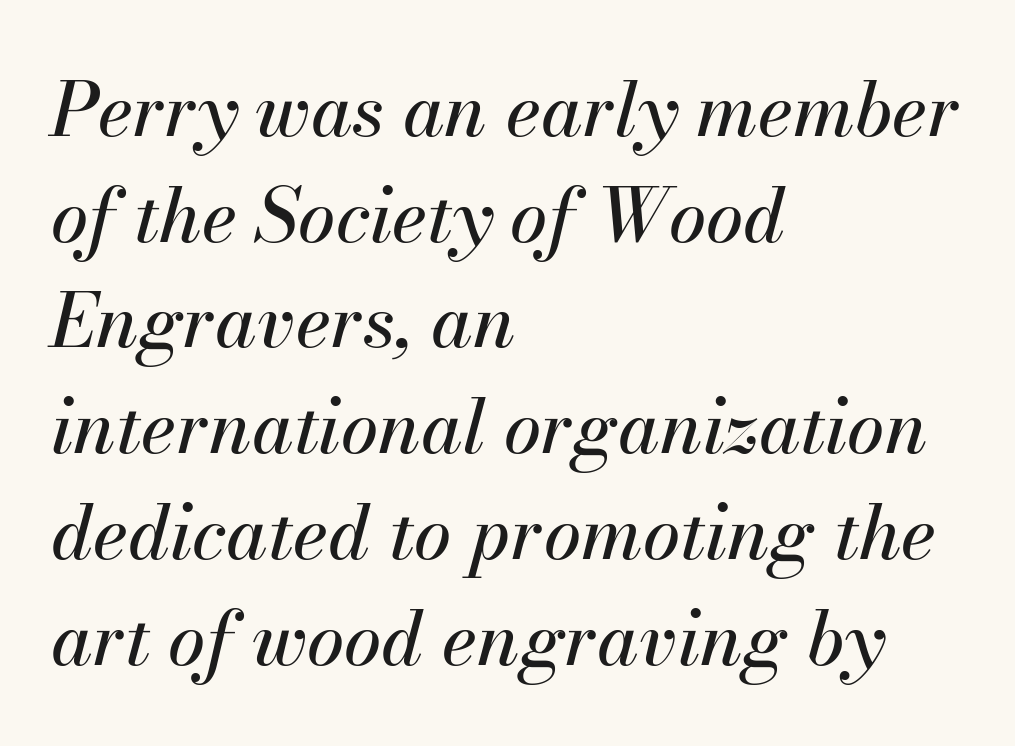
The text block is weighted toward the left margin, trailing off unevenly rightward. The line-height multiplier appears to be the usual default. The tracking reads as untouched default to a designer's eye. Varying glyph widths throughout — classic text-font behaviour. The text carries the slant typical of an italic or oblique font.
